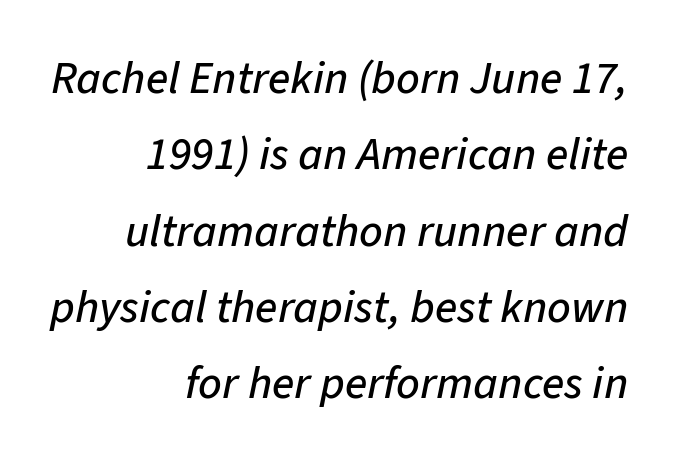
{"italic": "yes", "lean": "right", "slant_degrees": 11, "width": "normal", "stroke_contrast": "low", "x_height": "medium", "monospaced": "no", "underline": "no", "align": "right", "line_spacing": "normal", "line_spacing_ratio": 1.66, "letter_spacing": "normal", "letter_spacing_em": 0.0, "glyph_px": 46}
